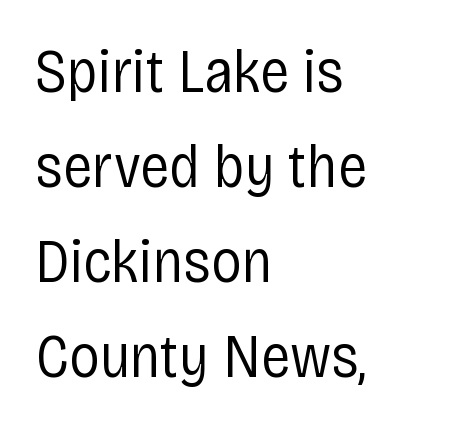
The image shows 61 px regular-weight, condensed sans-serif type, upright; set left-aligned, normal line spacing (1.56x), normal letter spacing, not underlined; low stroke contrast and a large x-height.
